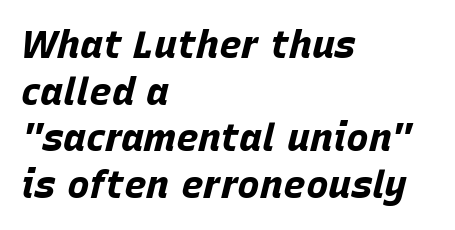
The image shows 38 px bold type, italic (leaning right); set left-aligned, line spacing 1.23x, normal letter spacing, not underlined; low stroke contrast and a large x-height.
